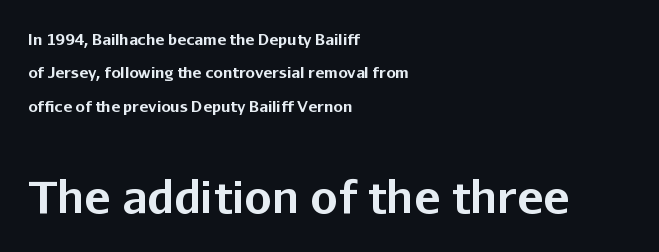
The image shows 44 px bold sans-serif type, upright; set left-aligned, loose line spacing (2.22x), normal letter spacing, not underlined; the second (bottom) block is 2.93x larger; low stroke contrast and a medium x-height.
